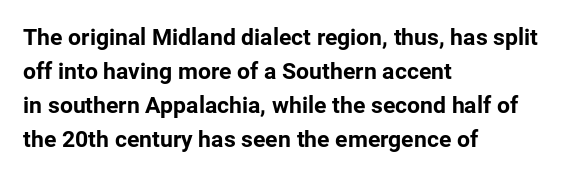
The strip under each line holds only bare page. How are the letters spaced? Ordinarily, with no added tracking. Line spacing here is normal. This rendering uses left alignment, leaving the right contour irregular. When letters stand straight like this, we call the style roman or upright. The rendering uses a bold face; every stroke is thick and dark.
